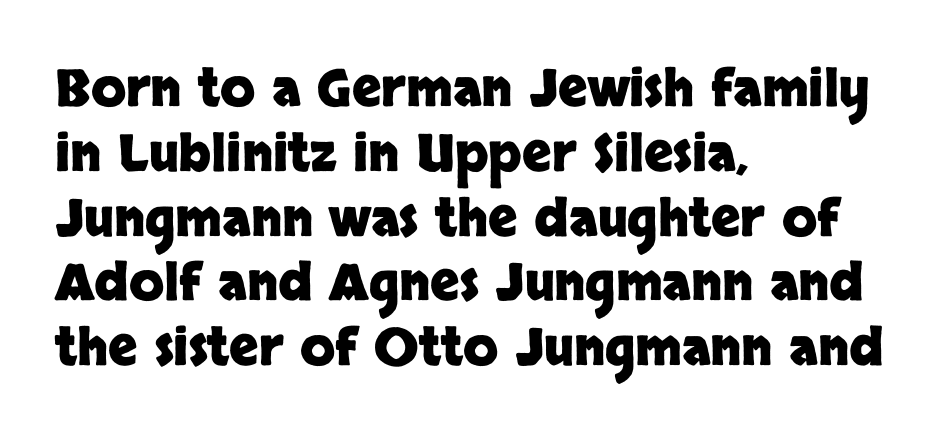
The image shows 51 px heavy sans-serif type, upright; set left-aligned, normal line spacing (1.27x), normal letter spacing, not underlined; low stroke contrast and a large x-height.
